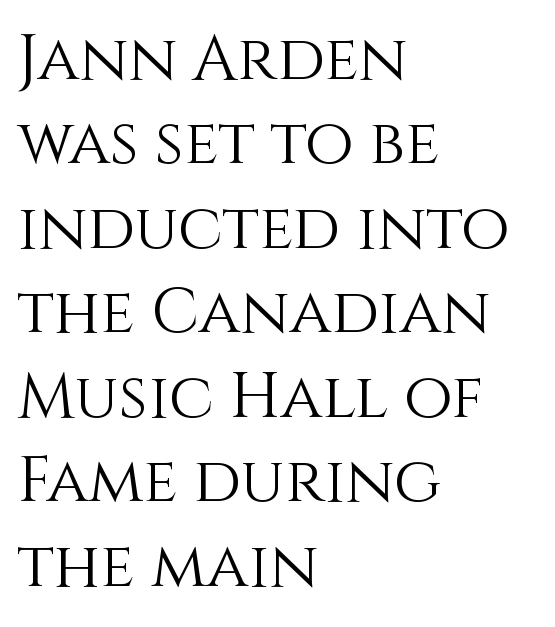
{"italic": "no", "bold": "no", "weight": "light", "width": "normal", "x_height": "large", "monospaced": "no", "underline": "no", "align": "left", "line_spacing": "normal", "line_spacing_ratio": 1.34, "letter_spacing": "normal", "letter_spacing_em": 0.0, "glyph_px": 63}
